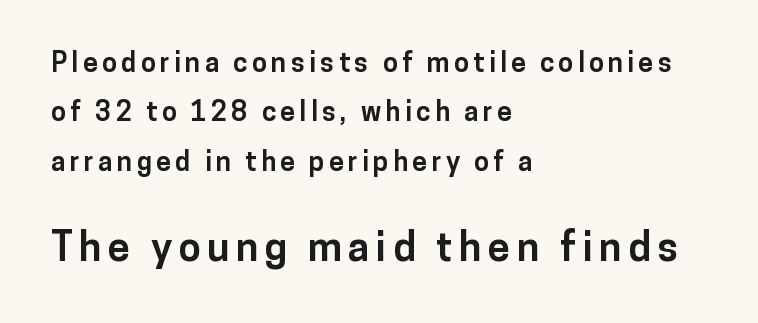
The image shows 40 px bold sans-serif type, upright; set left-aligned, line spacing 1.83x, not underlined; the second (bottom) block is 1.48x larger; low stroke contrast and a medium x-height.
